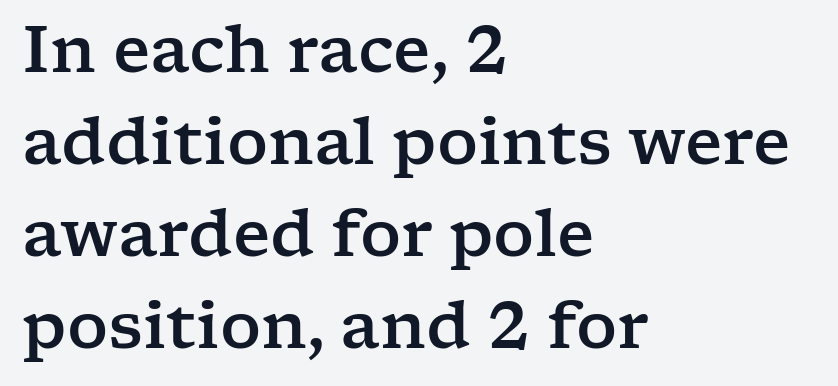
The image shows 64 px wide serif type, upright; set left-aligned, normal line spacing (1.44x), normal letter spacing, not underlined; low stroke contrast and a medium x-height.
